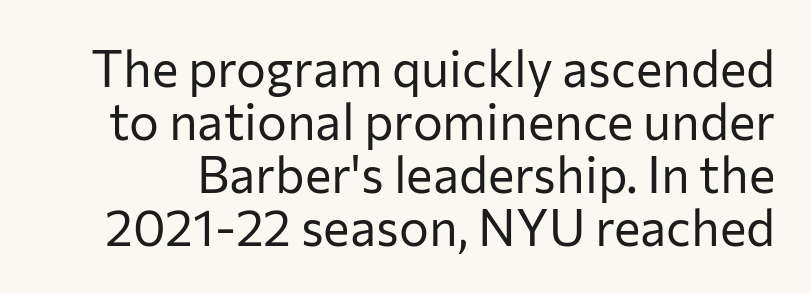
Q: Is the text bold? A: No.
Q: Is the text italic (slanted)? A: No, it is upright.
Q: Is the typeface a serif or a sans-serif typeface? A: Sans-serif.
Q: Is the text underlined? A: No.
Q: Is the spacing between letters normal or unusually wide? A: Normal.
Q: Is the spacing between lines tight, normal or loose? A: Tight.
Q: Width (condensed, normal, or wide)? A: Normal.
Q: Stroke contrast? A: Low.
Q: x-height? A: Medium.
Q: Monospaced? A: No.
